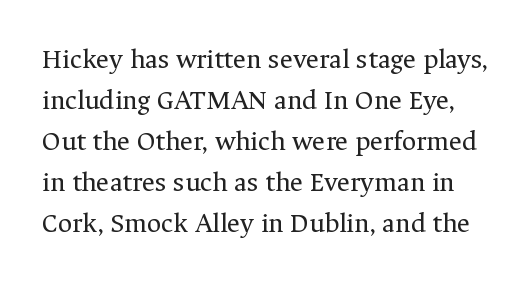
Interline gaps are of average width in this sample. The strokes are not fattened; the text isn't bold. The letters advance in unequal steps, a hallmark of proportional type. In terms of posture, this sample is upright. Nobody drew a line under any word here. Tracking here is standard; glyphs follow each other at the usual distance.
